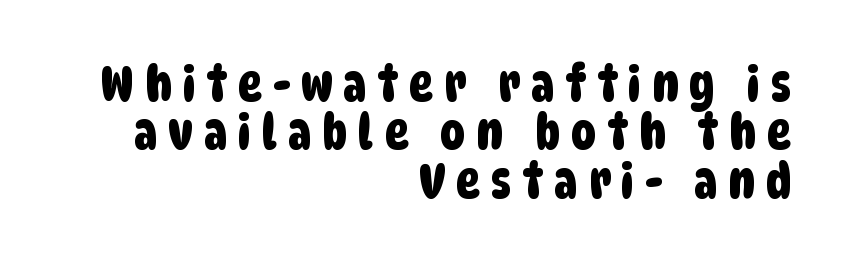
Q: Is the typeface a serif or a sans-serif typeface? A: Sans-serif.
Q: Is the text underlined? A: No.
Q: How is the paragraph aligned? A: Right-aligned.
Q: Is the spacing between letters normal or unusually wide? A: Unusually wide.
Q: Is the spacing between lines tight, normal or loose? A: Tight.
Q: Width (condensed, normal, or wide)? A: Condensed.
Q: Stroke contrast? A: Low.
Q: x-height? A: Large.
Q: Monospaced? A: No.
